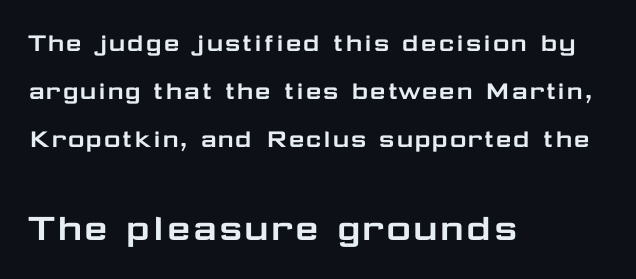
Is there any slant? The stems are plumb. The designer went with a sans here, leaving each stem footless. You could call the tracking neutral — neither tight nor loose. Reading down the block, your eye returns to a fixed left position each line.
